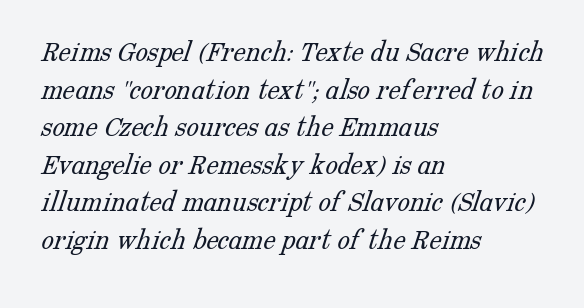
Q: Is the text bold? A: No.
Q: Is the typeface a serif or a sans-serif typeface? A: Serif.
Q: Is the text underlined? A: No.
Q: How is the paragraph aligned? A: Left-aligned.
Q: Is the spacing between letters normal or unusually wide? A: Normal.
Q: Width (condensed, normal, or wide)? A: Normal.
Q: Stroke contrast? A: Low.
Q: x-height? A: Medium.
Q: Monospaced? A: No.
